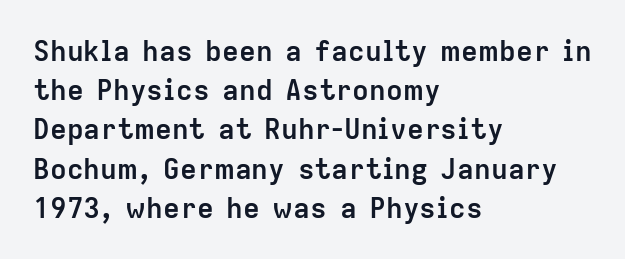
The image shows 28 px semibold sans-serif type, upright; set left-aligned, normal line spacing (1.4x), normal letter spacing, not underlined; low stroke contrast and a medium x-height.
